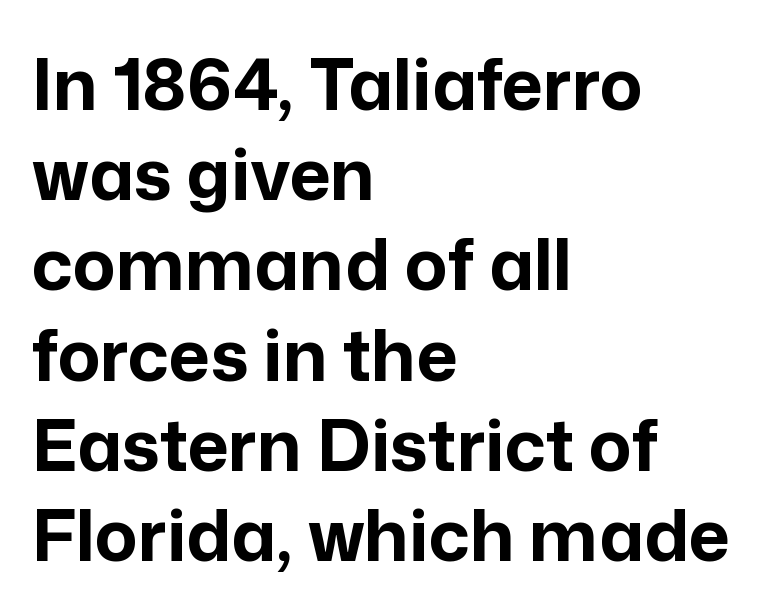
Nobody touched the tracking dial on this one. The axis of the letterforms is exactly vertical. Line starts are locked; line ends wander. Typographic density is high because the face is bold. The designer left line spacing at the default.
